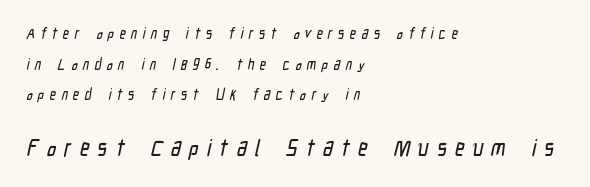
Each line starts at the same left margin while the right side varies. The line texture is sparse and dotted thanks to wide tracking. Descenders are the only things crossing below the line. This block would shrink considerably if given ordinary leading; it's expanded now.
